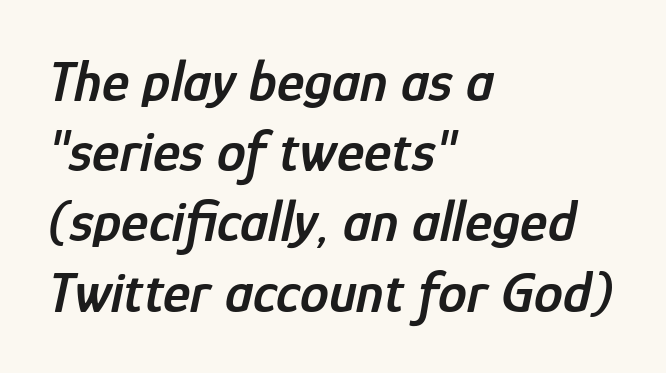
Notice the strokes are somewhat thickened but not fully heavy: this is a semibold. A typesetter would call this zero additional tracking. Decoration check: the copy has no underline. Line starts are locked; line ends wander.
